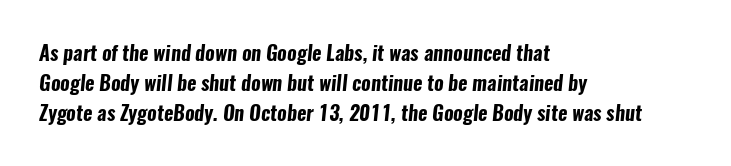
The image shows 20 px bold type; set left-aligned, normal line spacing (1.49x), normal letter spacing, not underlined.
